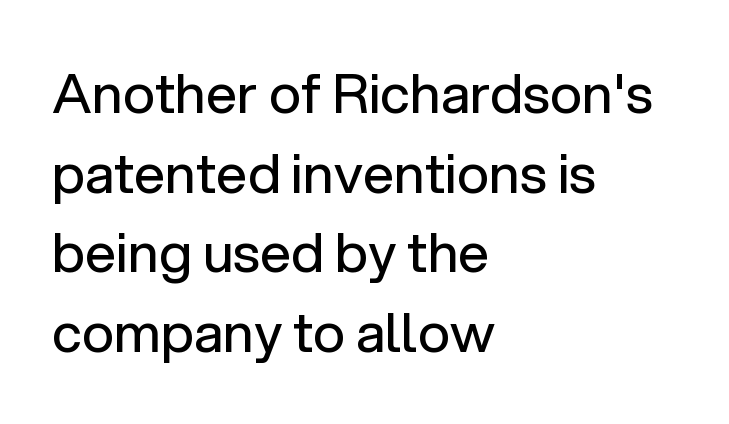
{"serif": "no", "italic": "no", "bold": "no", "weight": "regular", "width": "normal", "stroke_contrast": "low", "x_height": "medium", "monospaced": "no", "underline": "no", "align": "left", "line_spacing": "normal", "line_spacing_ratio": 1.45, "letter_spacing": "normal", "letter_spacing_em": 0.0, "glyph_px": 55}
